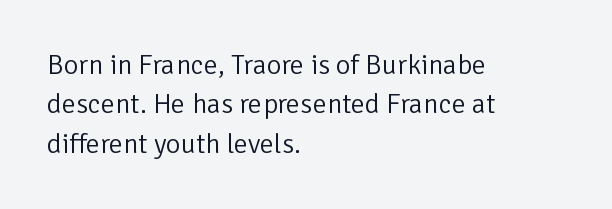
{"serif": "no", "italic": "no", "bold": "no", "weight": "light", "width": "normal", "stroke_contrast": "low", "x_height": "medium", "monospaced": "no", "underline": "no", "align": "left", "line_spacing": "normal", "line_spacing_ratio": 1.41, "letter_spacing": "normal", "letter_spacing_em": 0.0, "glyph_px": 28}
